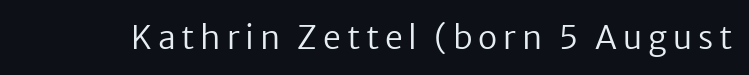
Is the type heavy? It reads as light-to-regular instead. The type family on display is of the sans-serif kind. Spacing verdict: proportional, widths tailored to each character. In terms of posture, this sample is upright. Type without underlining.
